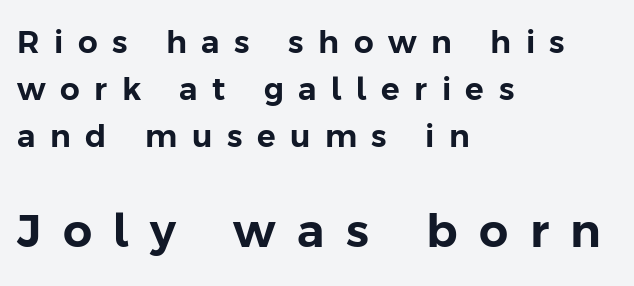
The image shows 46 px sans-serif type, upright; set left-aligned, normal line spacing (1.51x), unusually wide letter spacing (+0.47 em), not underlined; the second (bottom) block is 1.48x larger; low stroke contrast and a medium x-height.
